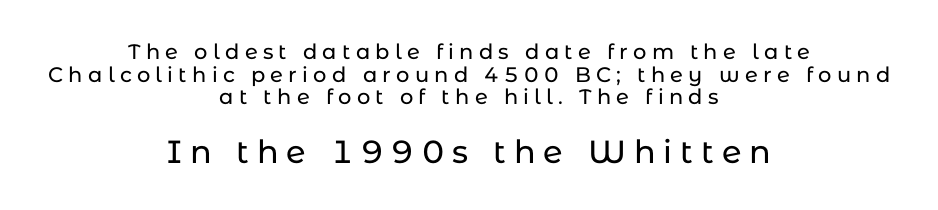
Does extra space separate the letters? Yes, quite a lot of it. These lines were composed using upright roman letters. The passage shown begins with its smaller block and ends with its larger one. A typesetter would call this proportional, since set widths differ per character. You can tell from the bare stems that sans-serif type was used.
